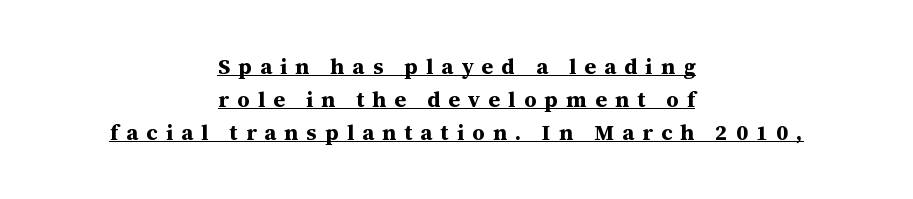
{"italic": "no", "bold": "yes", "underline": "yes", "align": "center", "line_spacing": "normal", "line_spacing_ratio": 1.5, "letter_spacing": "wide", "letter_spacing_em": 0.37, "glyph_px": 22}
